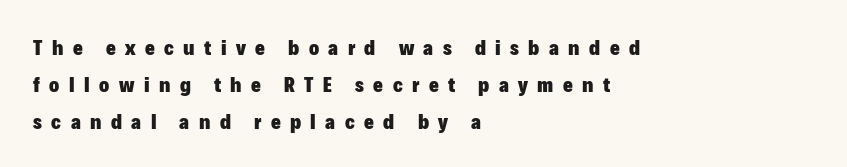
The image shows 21 px bold type, upright; set left-aligned, line spacing 1.77x, unusually wide letter spacing (+0.45 em), not underlined.
